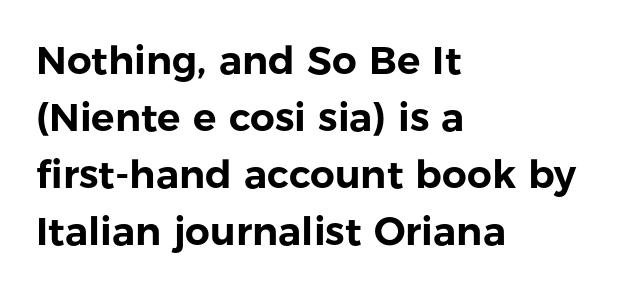
{"serif": "no", "italic": "no", "width": "normal", "stroke_contrast": "low", "x_height": "medium", "monospaced": "no", "underline": "no", "align": "left", "line_spacing": "normal", "line_spacing_ratio": 1.46, "letter_spacing": "normal", "letter_spacing_em": 0.0, "glyph_px": 39}
